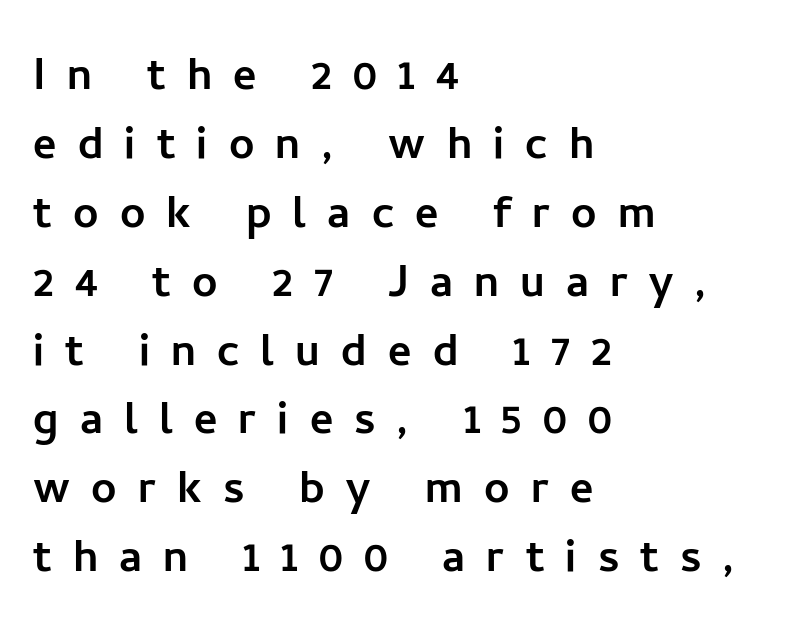
Q: Is the text italic (slanted)? A: No, it is upright.
Q: Is the typeface a serif or a sans-serif typeface? A: Sans-serif.
Q: Is the text underlined? A: No.
Q: How is the paragraph aligned? A: Left-aligned.
Q: Is the spacing between letters normal or unusually wide? A: Unusually wide.
Q: Width (condensed, normal, or wide)? A: Normal.
Q: Stroke contrast? A: Low.
Q: x-height? A: Medium.
Q: Monospaced? A: No.
